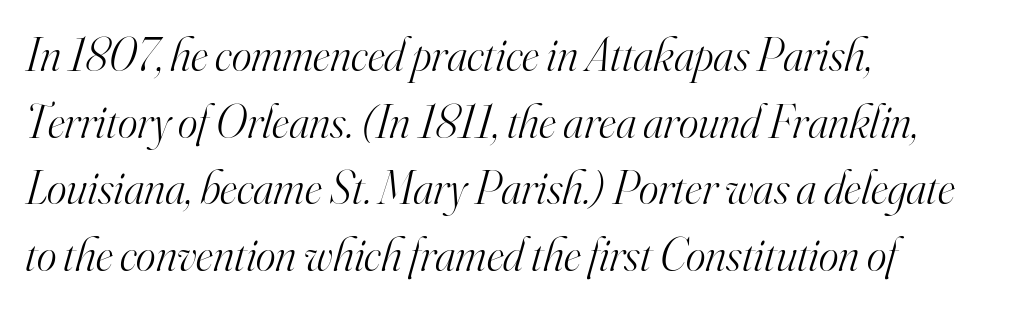
The image shows 47 px light serif type, italic (leaning right); set left-aligned, normal line spacing (1.42x), normal letter spacing, not underlined; high stroke contrast and a small x-height.
